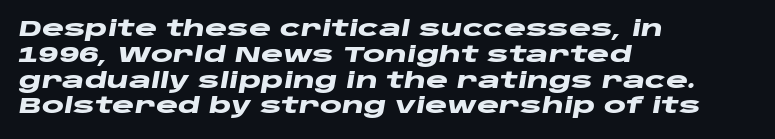
Q: Is the text bold? A: Yes.
Q: Is the text italic (slanted)? A: Yes, it leans right by about 10 degrees.
Q: Is the text underlined? A: No.
Q: How is the paragraph aligned? A: Left-aligned.
Q: Is the spacing between letters normal or unusually wide? A: Normal.
